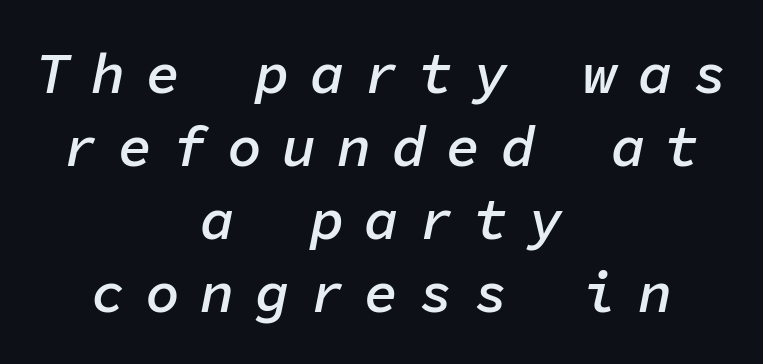
This rendering widens character spacing well past its baseline value. Descenders are the only things crossing below the line. Bold? Not quite — semibold, heavier than regular but stopping short. A centered setting, common on invitations and titles, is used for this passage. Slanted lettering throughout.
